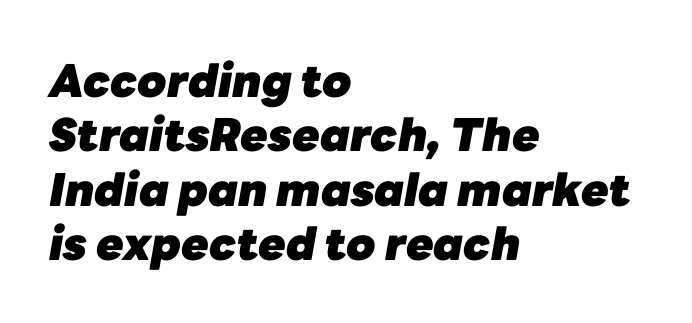
The image shows 45 px heavy type, italic (leaning right); set left-aligned, line spacing 1.21x, normal letter spacing, not underlined; low stroke contrast and a medium x-height.
